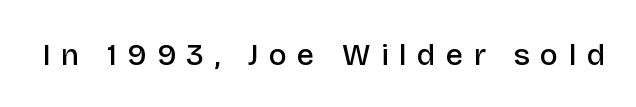
The image shows 30 px semibold sans-serif type, upright; set unusually wide letter spacing (+0.35 em), not underlined; low stroke contrast and a large x-height.
